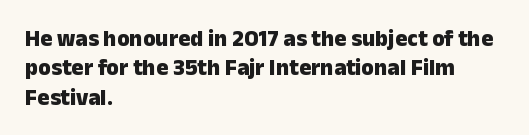
In terms of posture, this sample is upright. Whoever set this chose a conventional vertical rhythm. The space directly below the letters is spotless. A typesetter would call this zero additional tracking.
